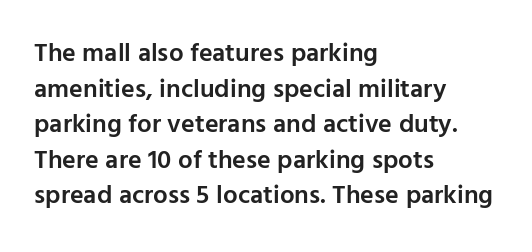
Q: Is the text bold? A: Semi-bold.
Q: Is the text italic (slanted)? A: No, it is upright.
Q: Is the text underlined? A: No.
Q: How is the paragraph aligned? A: Left-aligned.
Q: Is the spacing between letters normal or unusually wide? A: Normal.
Q: Is the spacing between lines tight, normal or loose? A: Normal.
